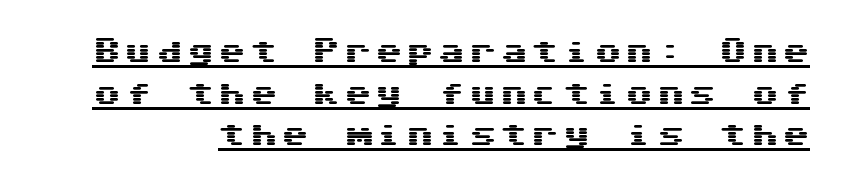
{"italic": "no", "underline": "yes", "line_spacing": "normal", "line_spacing_ratio": 1.54, "glyph_px": 27}
